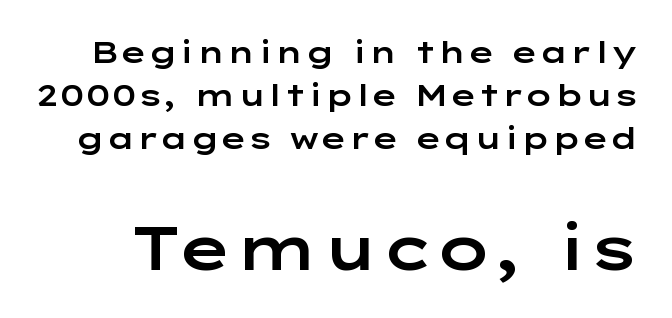
Q: Is the text italic (slanted)? A: No, it is upright.
Q: Is the typeface a serif or a sans-serif typeface? A: Sans-serif.
Q: Is the text underlined? A: No.
Q: Is the spacing between letters normal or unusually wide? A: Normal.
Q: Is the spacing between lines tight, normal or loose? A: Normal.
Q: Which block of text is set in a larger size, the first (top) or the second (bottom)? A: The second (bottom) one.
Q: Width (condensed, normal, or wide)? A: Wide.
Q: Stroke contrast? A: Low.
Q: x-height? A: Medium.
Q: Monospaced? A: No.
